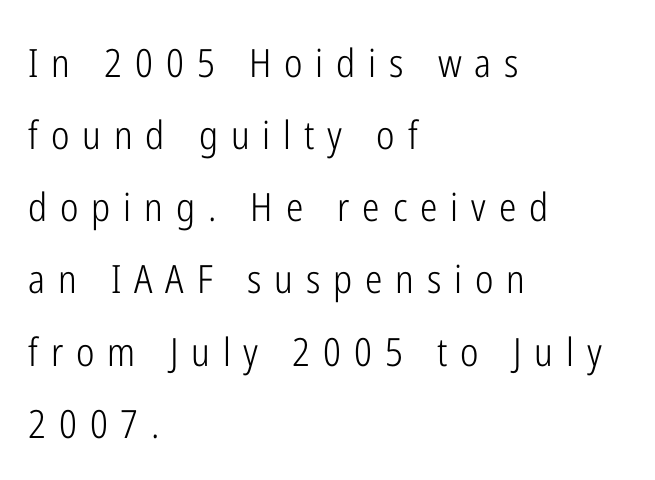
{"serif": "no", "italic": "no", "bold": "no", "weight": "light", "width": "condensed", "stroke_contrast": "low", "x_height": "medium", "monospaced": "no", "underline": "no", "align": "left", "line_spacing_ratio": 1.85, "letter_spacing": "wide", "letter_spacing_em": 0.33, "glyph_px": 39}
